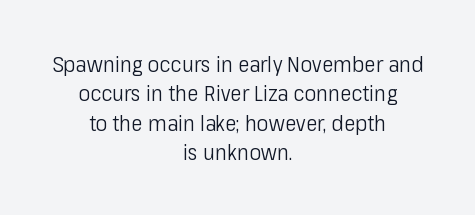
{"italic": "no", "bold": "no", "underline": "no", "align": "center", "line_spacing": "normal", "line_spacing_ratio": 1.33, "letter_spacing": "normal", "letter_spacing_em": 0.0, "glyph_px": 22}
